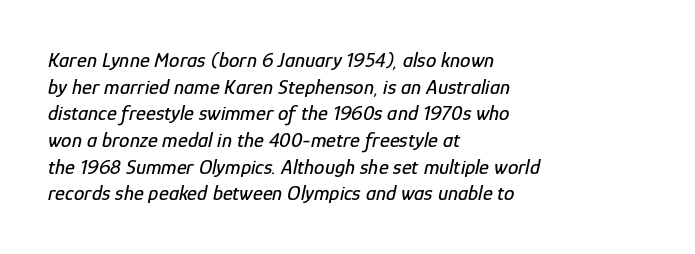
Q: Is the text italic (slanted)? A: Yes, it leans right by about 12 degrees.
Q: Is the text underlined? A: No.
Q: How is the paragraph aligned? A: Left-aligned.
Q: Is the spacing between letters normal or unusually wide? A: Normal.
Q: Is the spacing between lines tight, normal or loose? A: Normal.
